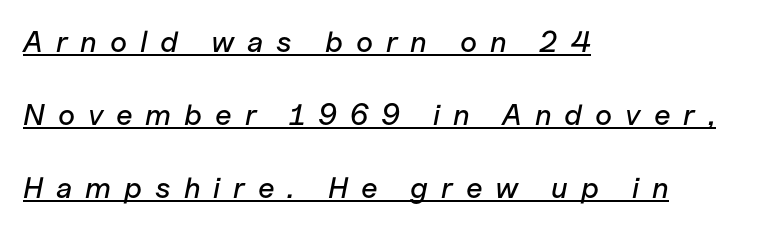
Q: Is the text italic (slanted)? A: Yes, it leans right by about 11 degrees.
Q: Is the text underlined? A: Yes.
Q: How is the paragraph aligned? A: Left-aligned.
Q: Is the spacing between letters normal or unusually wide? A: Unusually wide.
Q: Is the spacing between lines tight, normal or loose? A: Loose.
Q: Width (condensed, normal, or wide)? A: Normal.
Q: Stroke contrast? A: Low.
Q: x-height? A: Medium.
Q: Monospaced? A: No.
